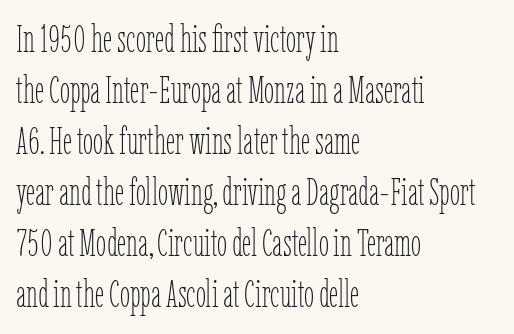
Stems and bowls with no extra thickness — not bold. Note the varied advance widths — an 'i' is clearly narrower than an 'm'. Nope, not italic — everything's standing straight. Letter spacing: default. The glyphs are unaccompanied by any horizontal stroke below them.
